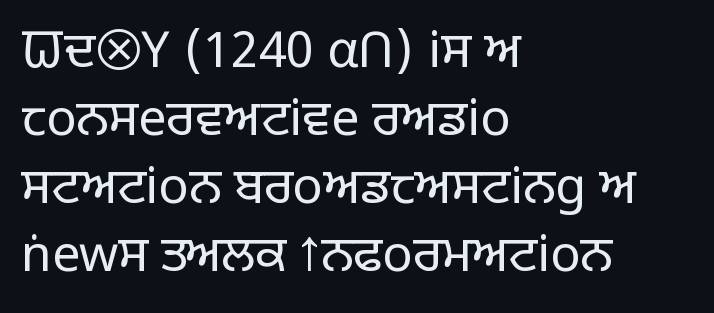
{"serif": "no", "italic": "no", "bold": "no", "weight": "light", "width": "normal", "stroke_contrast": "low", "x_height": "large", "monospaced": "no", "underline": "no", "align": "left", "line_spacing": "normal", "line_spacing_ratio": 1.36, "letter_spacing": "normal", "letter_spacing_em": 0.0, "glyph_px": 50}
